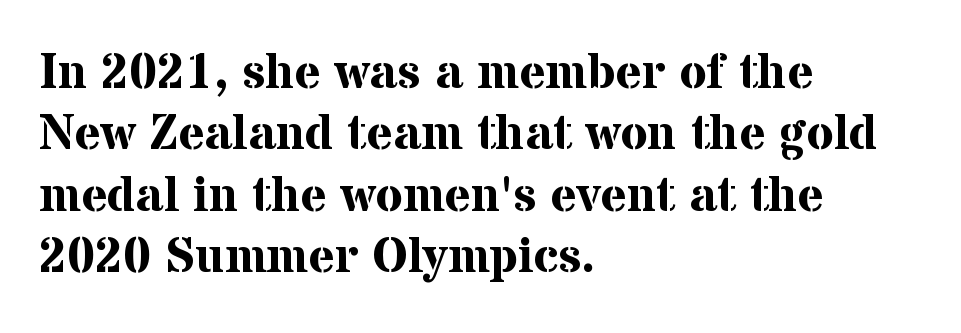
The image shows 50 px bold serif type, upright; set left-aligned, line spacing 1.23x, normal letter spacing, not underlined; medium stroke contrast and a medium x-height.
